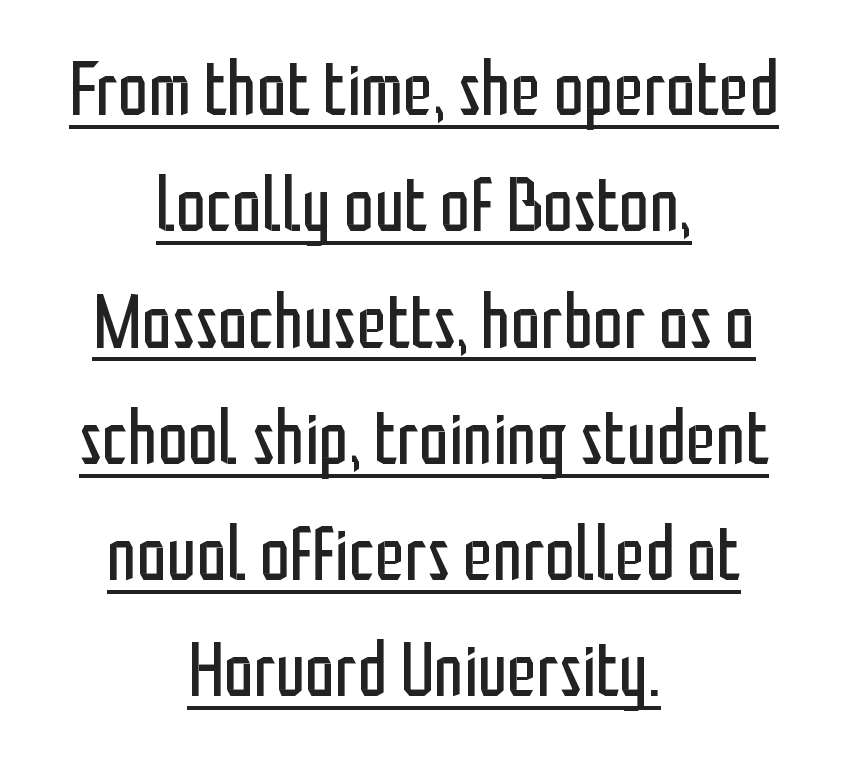
{"serif": "no", "italic": "no", "bold": "no", "weight": "regular", "width": "condensed", "stroke_contrast": "low", "x_height": "medium", "monospaced": "no", "underline": "yes", "align": "center", "line_spacing": "normal", "line_spacing_ratio": 1.53, "letter_spacing": "normal", "letter_spacing_em": 0.0, "glyph_px": 76}
